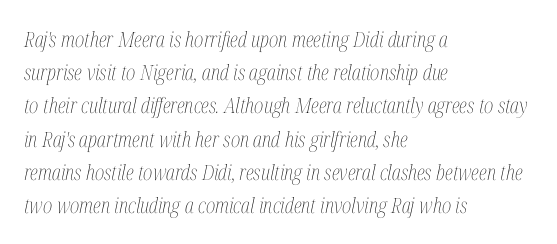
The image shows 21 px text type, italic (leaning right); set left-aligned, normal line spacing (1.58x), normal letter spacing, not underlined.
